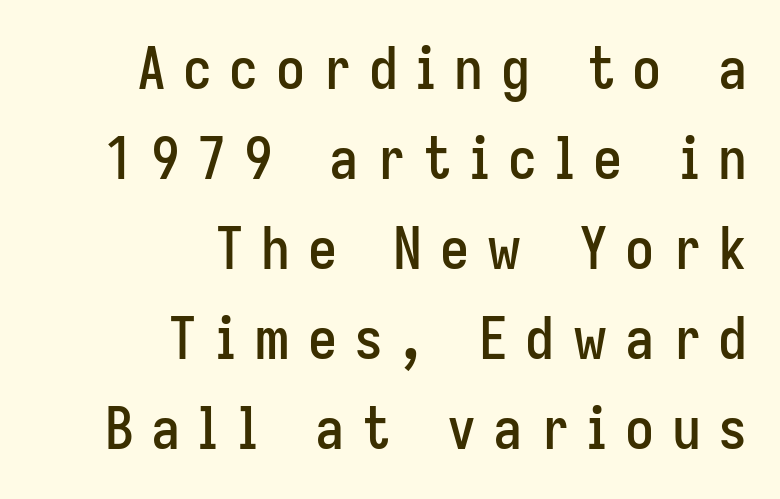
Horizontal bands of white between lines are of average thickness. The face used here is rendered with a markedly widened letterfit. A flush-right, rag-left setting is used for this passage. The strip under each line holds only bare page.
